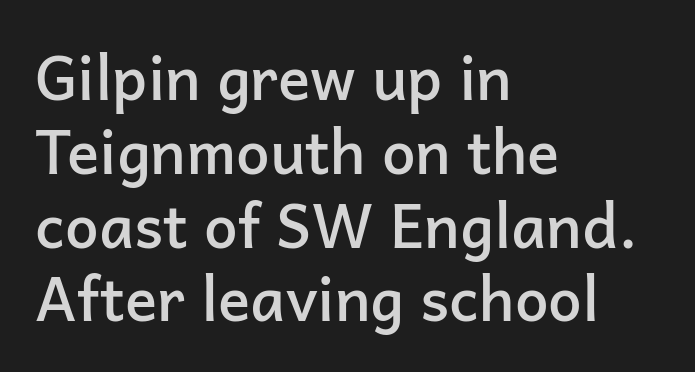
Q: Is the text bold? A: Semi-bold.
Q: Is the text italic (slanted)? A: No, it is upright.
Q: Is the typeface a serif or a sans-serif typeface? A: Sans-serif.
Q: Is the text underlined? A: No.
Q: How is the paragraph aligned? A: Left-aligned.
Q: Is the spacing between letters normal or unusually wide? A: Normal.
Q: Width (condensed, normal, or wide)? A: Normal.
Q: Stroke contrast? A: Low.
Q: x-height? A: Medium.
Q: Monospaced? A: No.
